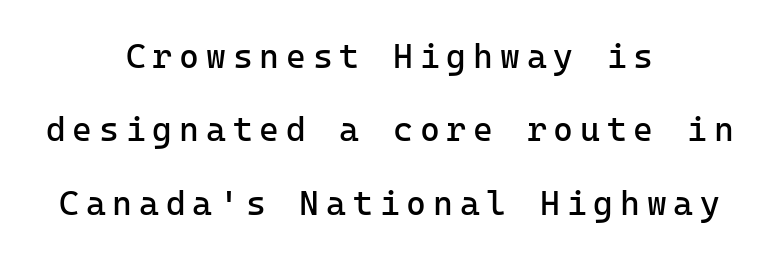
The image shows 34 px regular-weight sans-serif type, upright; set centered, loose line spacing (2.16x), unusually wide letter spacing (+0.2 em), not underlined; low stroke contrast and a medium x-height.
